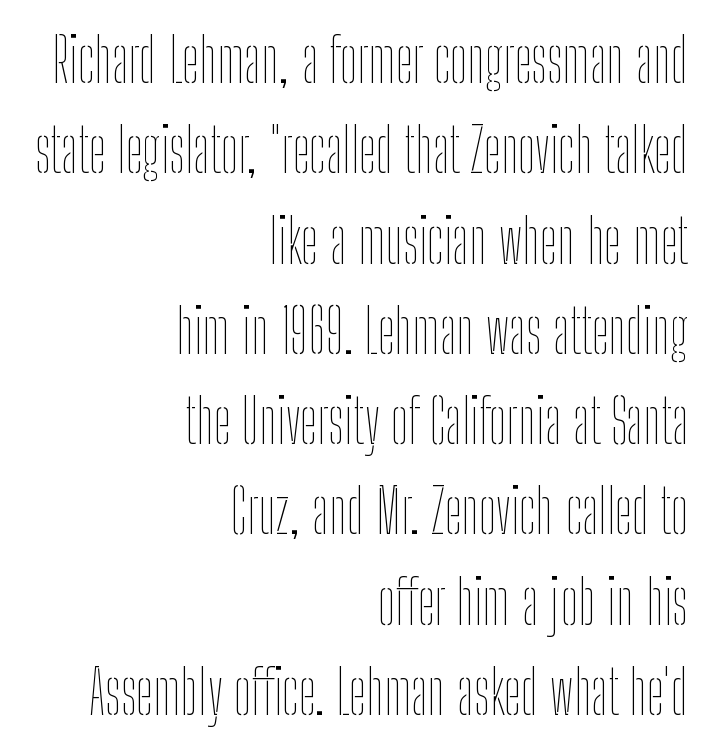
The rendering uses natural spacing where letterforms have individual widths. The weight tops out at a normal text grade. How would I describe the line gaps? Plain and ordinary. Descenders are the only things crossing below the line. The font's upright variant was chosen for this text. The text block is weighted toward the right margin, trailing off unevenly leftward.
